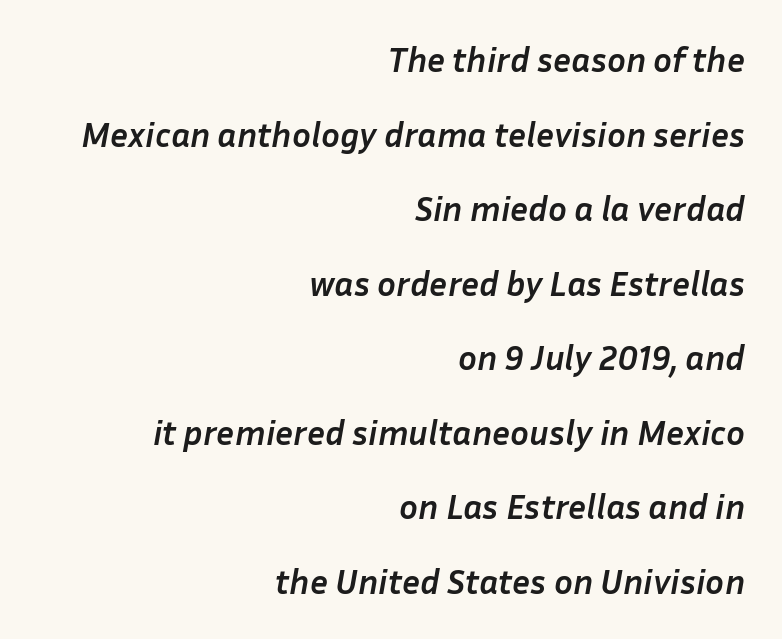
The image shows 35 px semibold type, italic (leaning right); set right-aligned, loose line spacing (2.13x), normal letter spacing, not underlined; low stroke contrast and a medium x-height.
